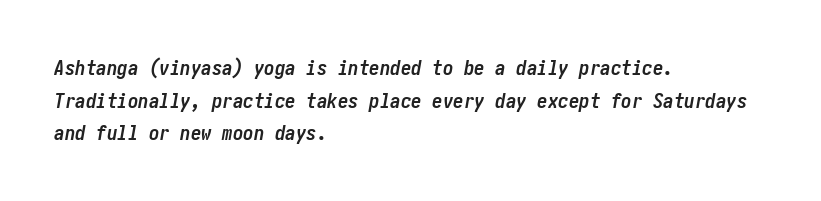
The image shows 21 px bold type, italic (leaning right); set left-aligned, normal line spacing (1.55x), normal letter spacing, not underlined.
